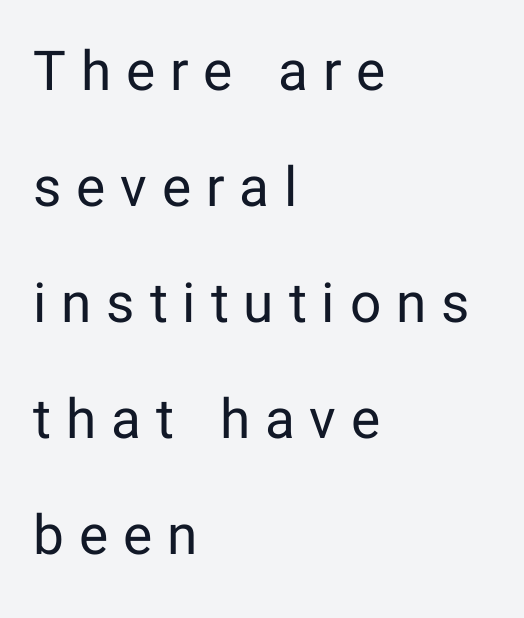
{"serif": "no", "italic": "no", "bold": "no", "weight": "regular", "width": "normal", "stroke_contrast": "low", "x_height": "medium", "monospaced": "no", "underline": "no", "align": "left", "line_spacing": "loose", "line_spacing_ratio": 2.11, "letter_spacing": "wide", "letter_spacing_em": 0.27, "glyph_px": 55}
